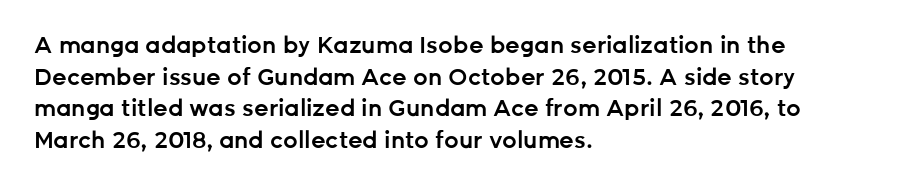
The image shows 23 px text type, upright; set left-aligned, normal line spacing (1.37x), normal letter spacing, not underlined.
